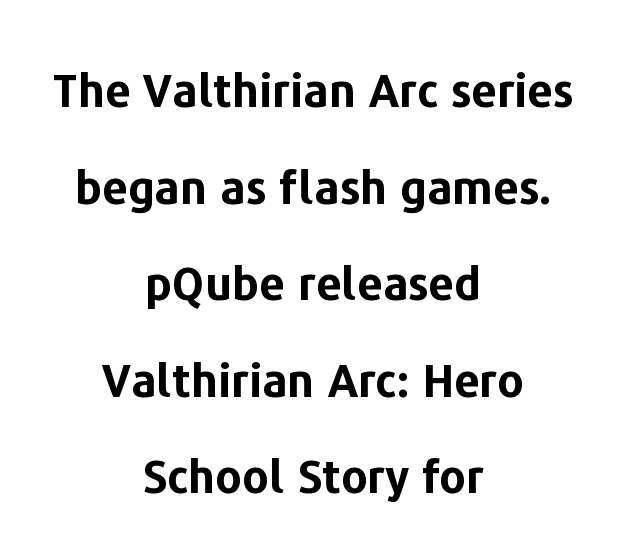
The image shows 46 px bold sans-serif type, upright; set centered, loose line spacing (2.1x), normal letter spacing, not underlined; low stroke contrast and a medium x-height.
